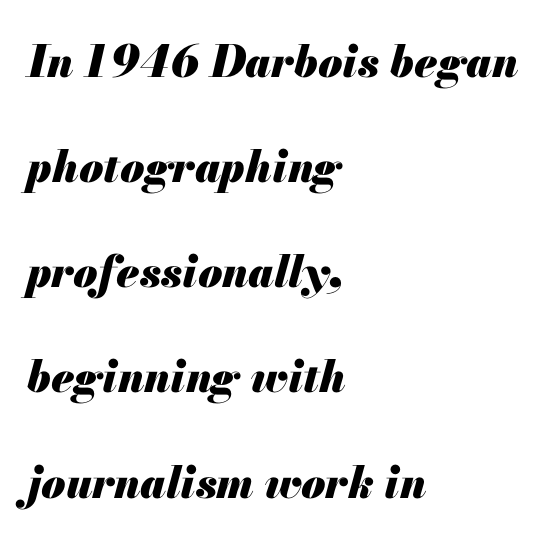
This is oblique type, the kind used for emphasis or titles. Which margin do the lines hug? The left one — the right edge is uneven. Loosely led — the rows are spread out. The font is running at its bold setting. Anything drawn beneath the words? Only blank space.
